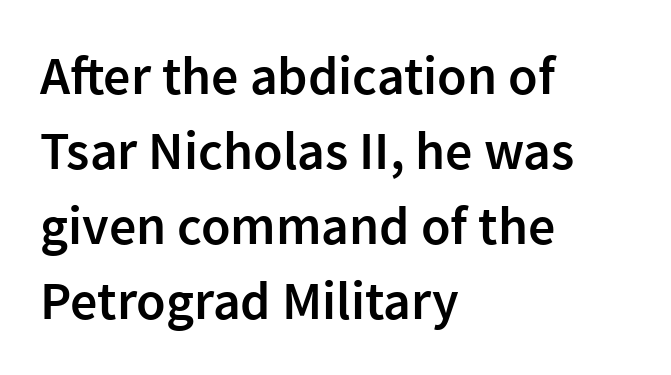
Designer's note — italics off, roman on. This block has exactly the height ordinary leading produces. The characters display no serif detailing; their extremities are plain. Descenders are the only things crossing below the line. These lines carry some extra weight — a demibold, not a full bold. A typesetter would call this zero additional tracking.
